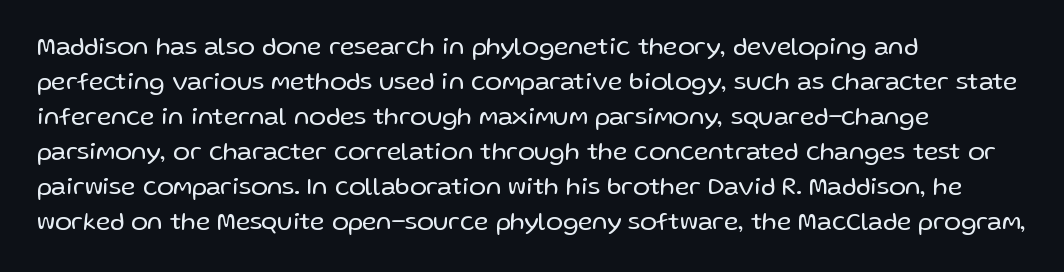
Nobody drew a line under any word here. The passage is arranged the way most books set body copy — flush left. Is the stroke heavy? The answer is a plain regular-or-lighter. Nobody touched the tracking dial on this one. A roman cut, with each character standing at attention. The space between consecutive lines is moderate.
